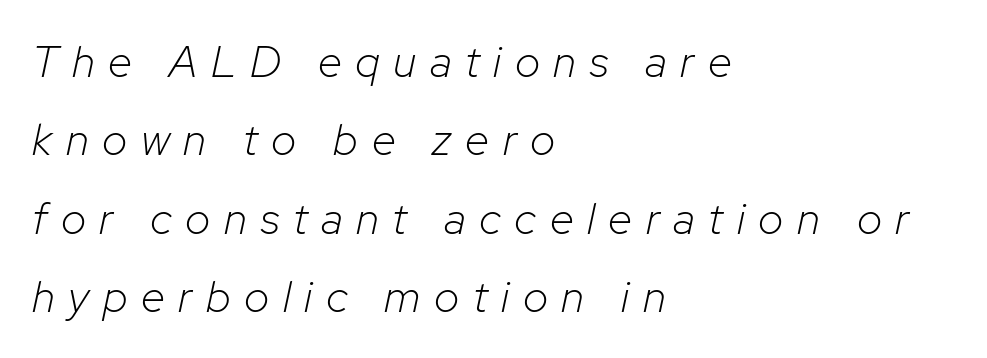
The image shows 44 px light type, italic (leaning right); set left-aligned, line spacing 1.78x, unusually wide letter spacing (+0.31 em), not underlined; low stroke contrast and a medium x-height.
